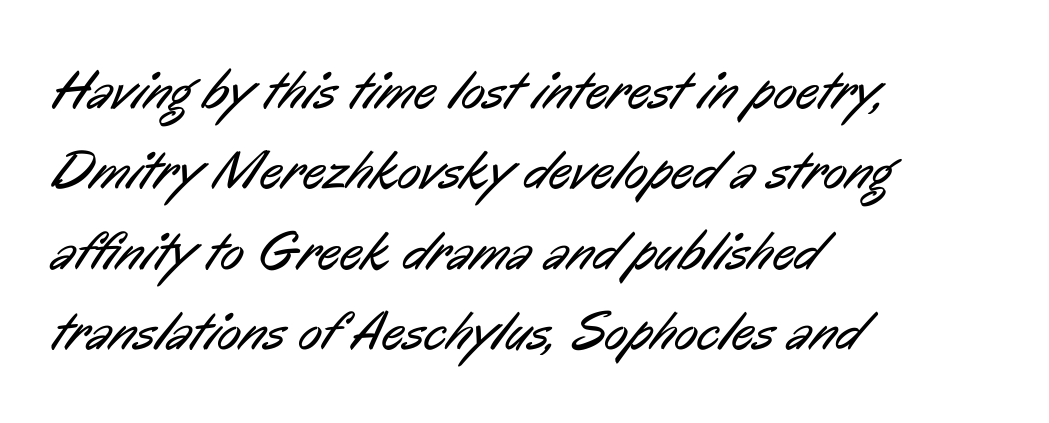
Think of a printed novel: that variable character pitch is what you see here. Are there feet on the stems? There aren't — it's a sans. Stem width sits at or under what a default text font uses. Line starts are locked; line ends wander.
